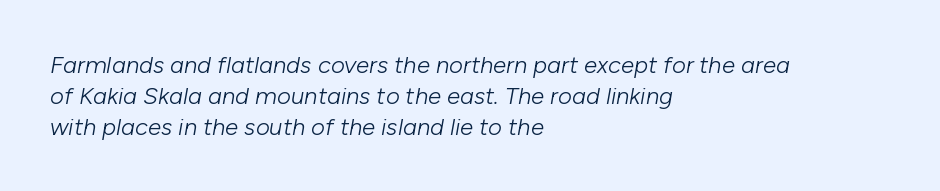
The image shows 24 px text type, italic (leaning right); set left-aligned, normal line spacing (1.29x), normal letter spacing, not underlined.
